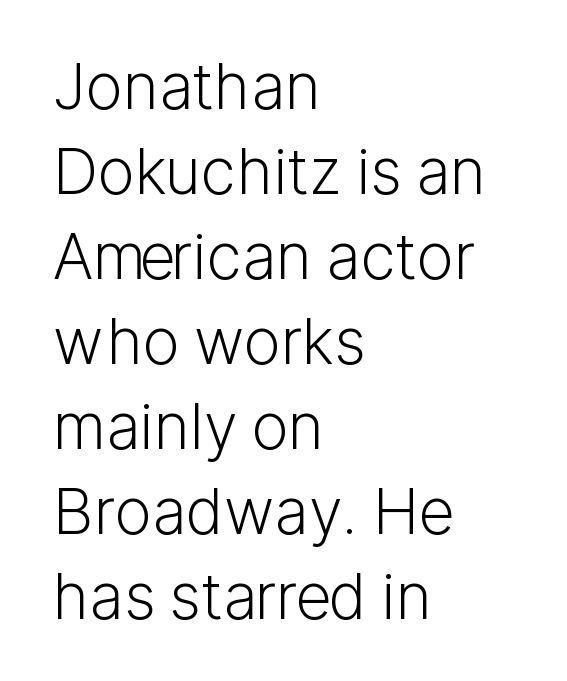
{"serif": "no", "italic": "no", "bold": "no", "weight": "light", "width": "normal", "stroke_contrast": "low", "x_height": "medium", "monospaced": "no", "underline": "no", "align": "left", "line_spacing": "normal", "line_spacing_ratio": 1.35, "letter_spacing": "normal", "letter_spacing_em": 0.0, "glyph_px": 63}
